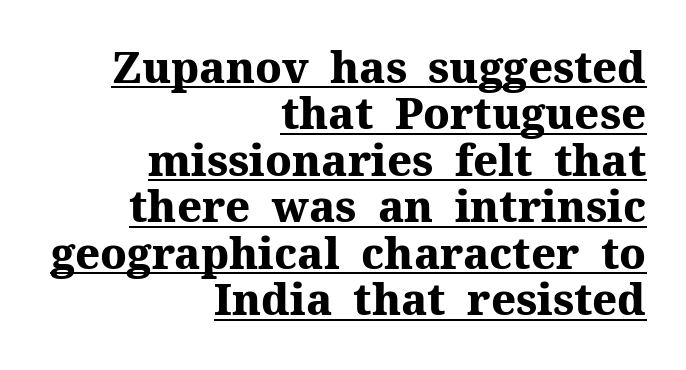
You can see a thin bar hugging the bottom of the glyphs. Every row of glyphs terminates at an identical x-position on the right. Line spacing here is tight. You could not count columns in this text — the font is proportionally spaced.
